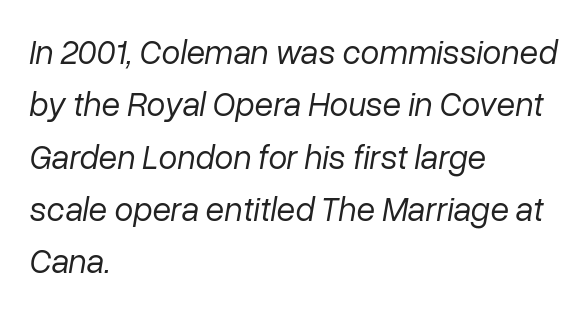
Q: Is the text bold? A: No.
Q: Is the text italic (slanted)? A: Yes, it leans right by about 10 degrees.
Q: Is the text underlined? A: No.
Q: How is the paragraph aligned? A: Left-aligned.
Q: Is the spacing between letters normal or unusually wide? A: Normal.
Q: Is the spacing between lines tight, normal or loose? A: Normal.
Q: Width (condensed, normal, or wide)? A: Normal.
Q: Stroke contrast? A: Low.
Q: x-height? A: Medium.
Q: Monospaced? A: No.
